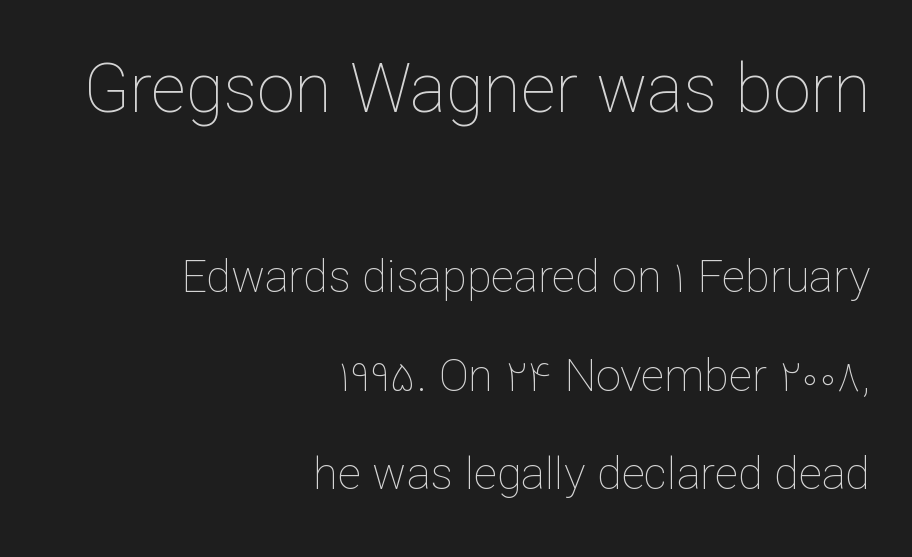
Q: Is the text bold? A: No.
Q: Is the text italic (slanted)? A: No, it is upright.
Q: Is the text underlined? A: No.
Q: How is the paragraph aligned? A: Right-aligned.
Q: Is the spacing between letters normal or unusually wide? A: Normal.
Q: Is the spacing between lines tight, normal or loose? A: Loose.
Q: Which block of text is set in a larger size, the first (top) or the second (bottom)? A: The first (top) one.
Q: Width (condensed, normal, or wide)? A: Normal.
Q: Stroke contrast? A: Low.
Q: x-height? A: Medium.
Q: Monospaced? A: No.
